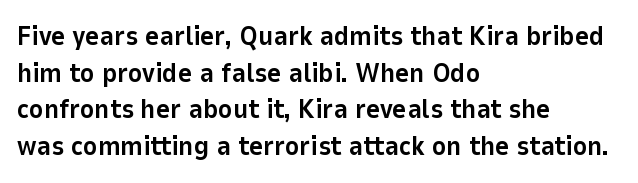
The image shows 27 px bold type, upright; set left-aligned, normal line spacing (1.36x), normal letter spacing, not underlined.
